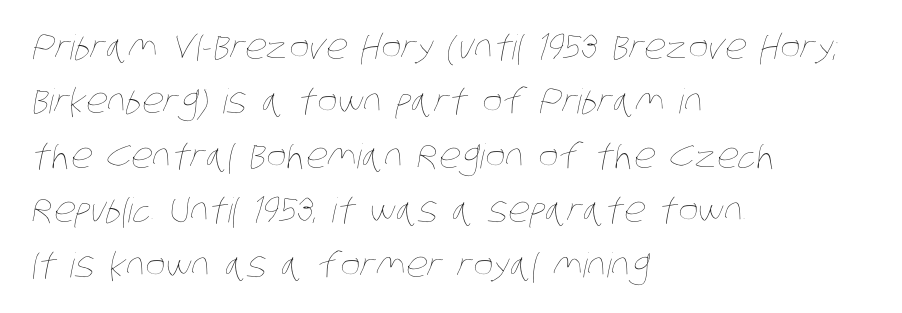
Does the copy run flush right? No — it runs flush left. This sample has the flowing, uneven cadence of proportional lettering. Underline: absent. Regular leading. Spacing between characters is what you'd get straight out of the box.
